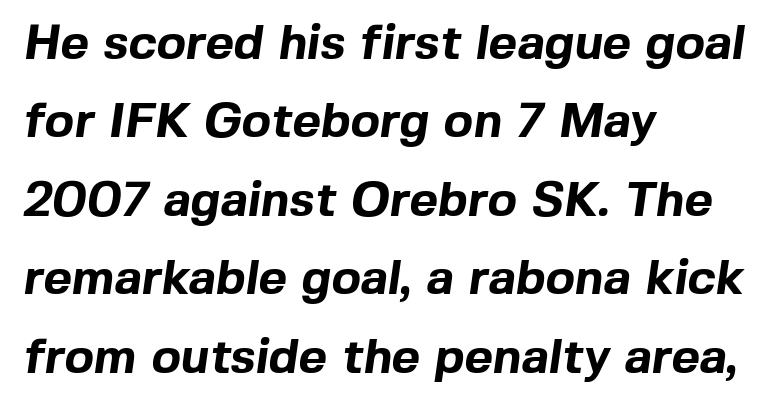
Q: Is the text bold? A: Yes.
Q: Is the typeface a serif or a sans-serif typeface? A: Sans-serif.
Q: Is the text underlined? A: No.
Q: How is the paragraph aligned? A: Left-aligned.
Q: Is the spacing between letters normal or unusually wide? A: Normal.
Q: Is the spacing between lines tight, normal or loose? A: Normal.
Q: Width (condensed, normal, or wide)? A: Normal.
Q: x-height? A: Medium.
Q: Monospaced? A: No.
